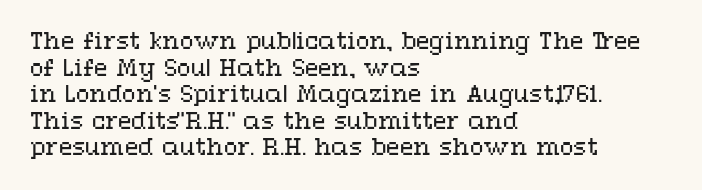
Q: Is the text bold? A: No.
Q: Is the text italic (slanted)? A: No, it is upright.
Q: Is the text underlined? A: No.
Q: How is the paragraph aligned? A: Left-aligned.
Q: Is the spacing between letters normal or unusually wide? A: Normal.
